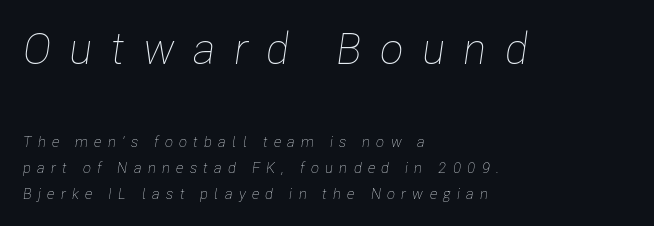
In this sample the first text group is rendered at the bigger scale. Is this a fixed-width face? No — the glyphs have proportional, varying widths. Weight: not bold — regular or lighter. Each line starts at the same left margin while the right side varies. Plain, unruled lines of type. Look at the tracking — it's clearly loosened, letters drifting apart.
